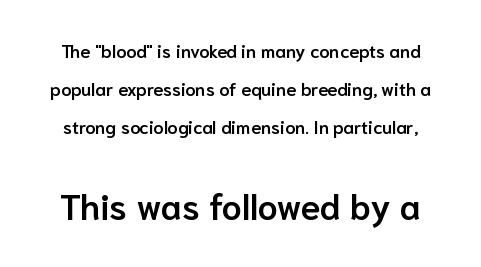
Q: Is the text bold? A: Semi-bold.
Q: Is the text italic (slanted)? A: No, it is upright.
Q: Is the typeface a serif or a sans-serif typeface? A: Sans-serif.
Q: Is the text underlined? A: No.
Q: Is the spacing between letters normal or unusually wide? A: Normal.
Q: Is the spacing between lines tight, normal or loose? A: Loose.
Q: Which block of text is set in a larger size, the first (top) or the second (bottom)? A: The second (bottom) one.
Q: Width (condensed, normal, or wide)? A: Normal.
Q: Stroke contrast? A: Low.
Q: x-height? A: Medium.
Q: Monospaced? A: No.
